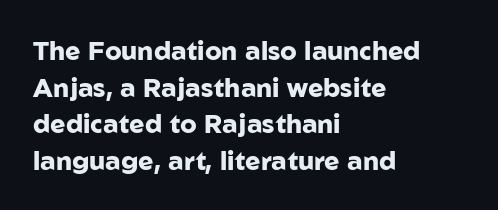
Caption: multi-line text, flush left, ragged right. Look at the tracking — it's just the regular setting, nothing added. Upright lettering throughout. The passage shown is emphatically bold. The passage shown is not underscored anywhere.
